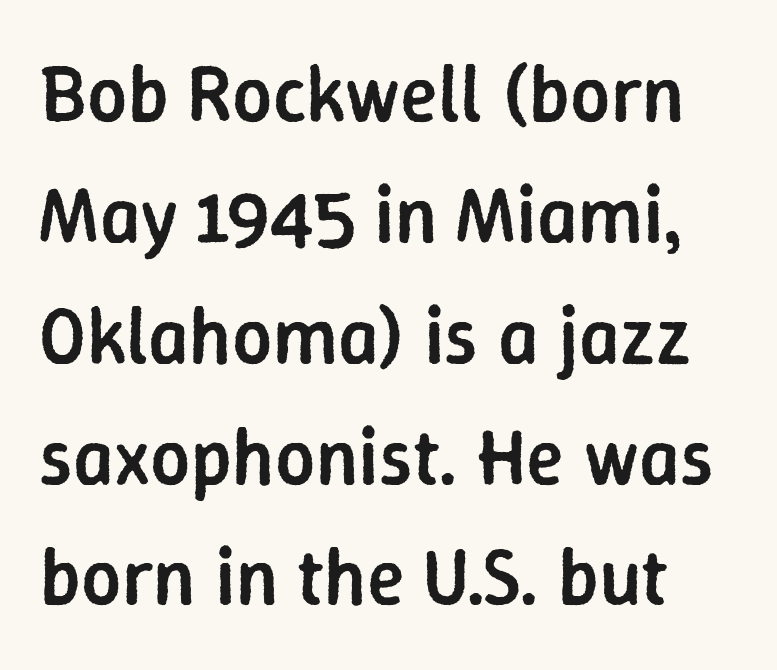
The area under the type is left untouched. The letters sit at their default tracking, neither squeezed nor spread. How would I describe the line gaps? Plain and ordinary. Character widths vary here, with narrow letters taking less room than wide ones. Letterform terminals end flat and unadorned throughout the passage. Look at the stroke-to-counter ratio: somewhat heavy, a semibold.
